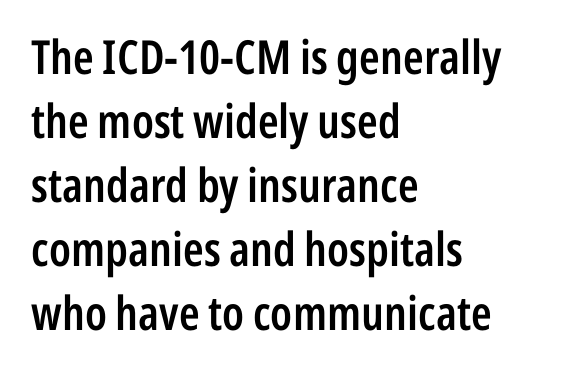
The designer went with a sans here, leaving each stem footless. Think of a printed novel: that variable character pitch is what you see here. Does the copy run flush right? No — it runs flush left. Every letter is mildly thick-stroked: semibold rather than bold. The lettering stays uniformly vertical, giving the passage a roman look. Each word holds together tightly as a unit, with standard inter-letter gaps.
